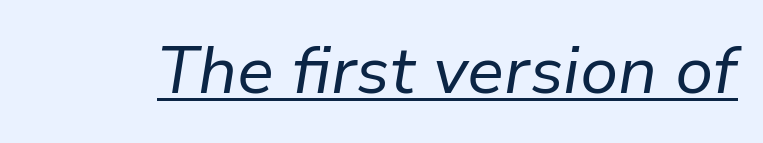
Q: Is the text bold? A: No.
Q: Is the text italic (slanted)? A: Yes, it leans right by about 9 degrees.
Q: Is the text underlined? A: Yes.
Q: Is the spacing between letters normal or unusually wide? A: Normal.
Q: Width (condensed, normal, or wide)? A: Normal.
Q: Stroke contrast? A: Low.
Q: x-height? A: Medium.
Q: Monospaced? A: No.
